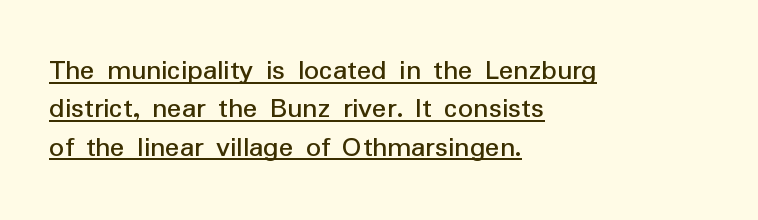
Reading down the column, the eye jumps a familiar distance to each next line. This is underlined copy, the kind a proofreader might mark for attention. The horizontal fit of the characters is conventional and even. The designer went with a sans here, leaving each stem footless.
